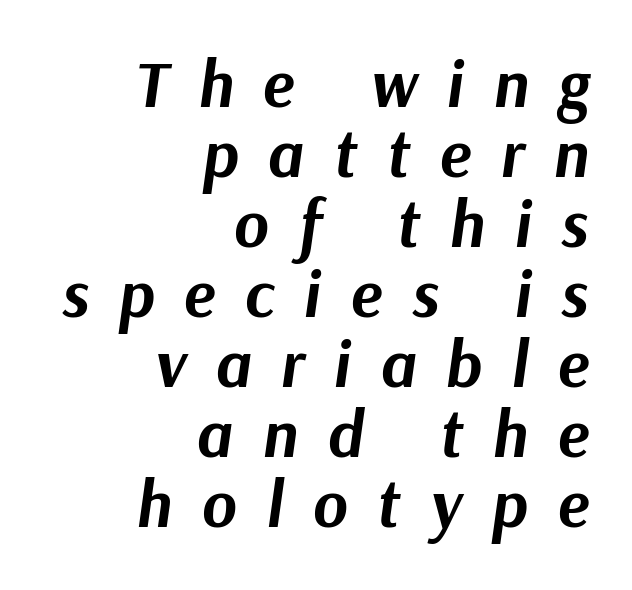
Q: Is the text bold? A: Yes.
Q: Is the text italic (slanted)? A: Yes, it leans right by about 9 degrees.
Q: Is the text underlined? A: No.
Q: How is the paragraph aligned? A: Right-aligned.
Q: Is the spacing between letters normal or unusually wide? A: Unusually wide.
Q: Is the spacing between lines tight, normal or loose? A: Tight.
Q: Width (condensed, normal, or wide)? A: Normal.
Q: Stroke contrast? A: Medium.
Q: x-height? A: Medium.
Q: Monospaced? A: No.
